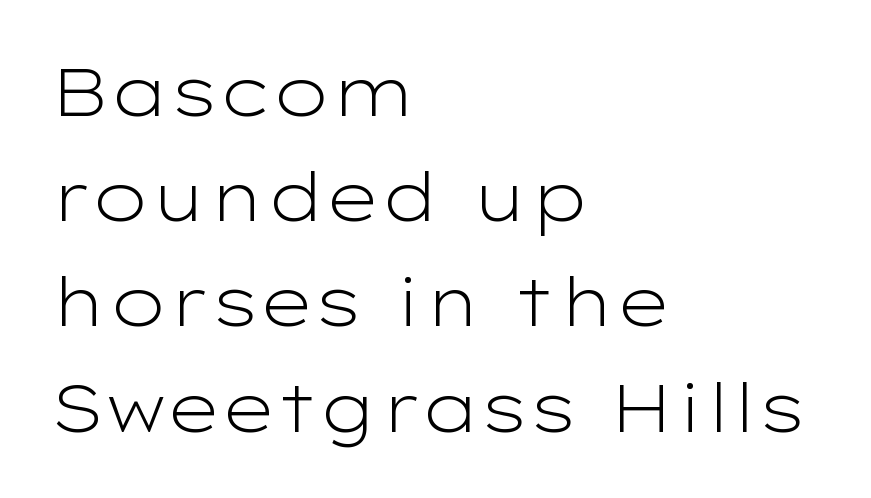
Compared with typical body copy, the letter spacing here is the same. Anything drawn beneath the words? Only blank space. Reading down the column, the eye jumps a familiar distance to each next line. All the whitespace from short lines collects on the right. Character widths vary here, with narrow letters taking less room than wide ones. A light-to-regular cut is what we see here.
